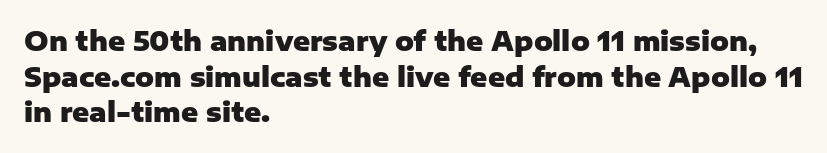
Q: Is the text bold? A: Yes.
Q: Is the text italic (slanted)? A: No, it is upright.
Q: Is the text underlined? A: No.
Q: How is the paragraph aligned? A: Left-aligned.
Q: Is the spacing between letters normal or unusually wide? A: Normal.
Q: Is the spacing between lines tight, normal or loose? A: Normal.
